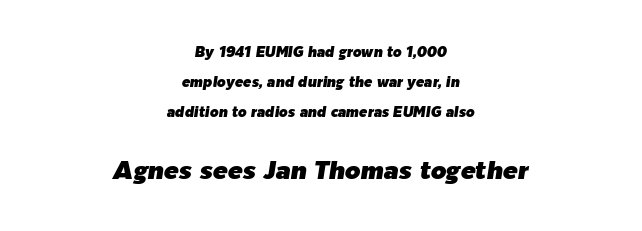
Whoever set this made the second block the dominant, larger element. This sample uses an oblique cut, with every glyph tilted off the vertical. The space directly below the letters is spotless. Teacher's note: observe the equal gaps on both sides — that is centered alignment. Does the leading feel generous? Absolutely, it's lavish.
